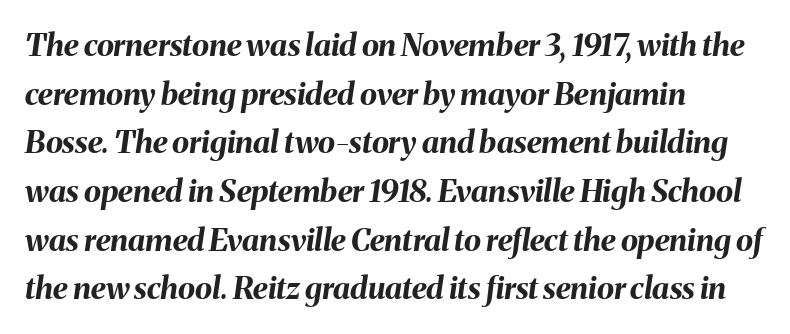
{"italic": "yes", "lean": "right", "slant_degrees": 8, "bold": "yes", "weight": "bold", "width": "normal", "stroke_contrast": "medium", "x_height": "medium", "monospaced": "no", "underline": "no", "align": "left", "line_spacing": "normal", "line_spacing_ratio": 1.57, "letter_spacing": "normal", "letter_spacing_em": 0.0, "glyph_px": 31}
